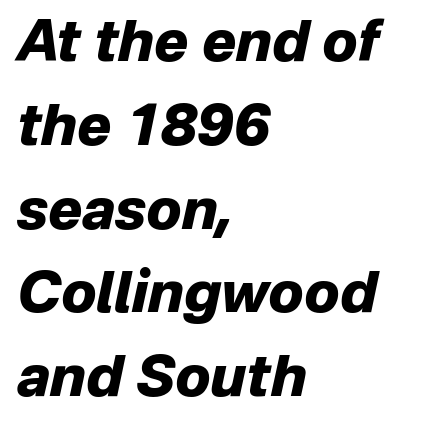
{"italic": "yes", "lean": "right", "slant_degrees": 12, "bold": "yes", "weight": "heavy", "width": "normal", "stroke_contrast": "low", "x_height": "medium", "monospaced": "no", "underline": "no", "align": "left", "line_spacing": "normal", "line_spacing_ratio": 1.47, "letter_spacing": "normal", "letter_spacing_em": 0.0, "glyph_px": 57}
